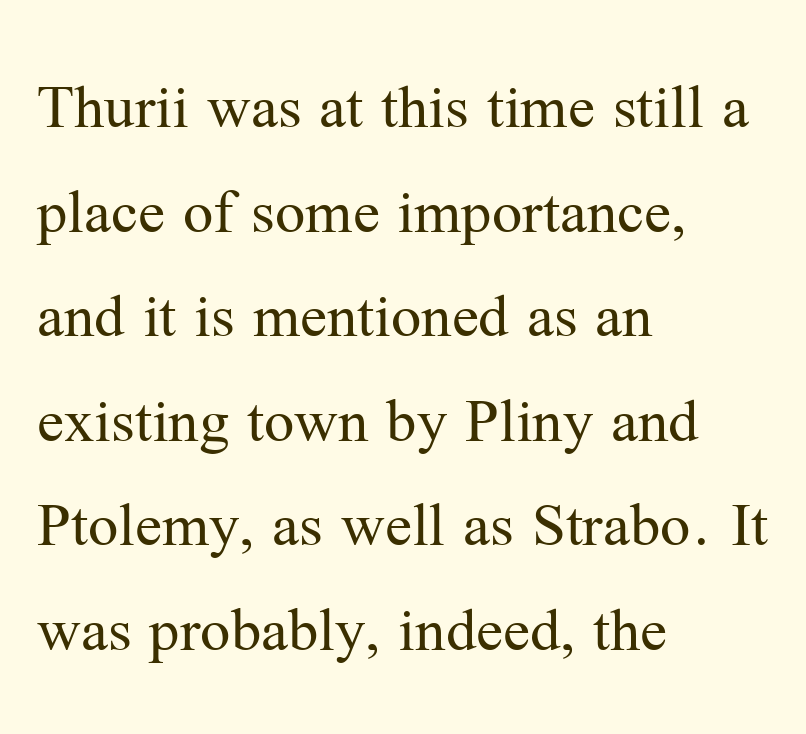
{"serif": "yes", "italic": "no", "bold": "no", "weight": "regular", "width": "normal", "stroke_contrast": "medium", "x_height": "medium", "monospaced": "no", "underline": "no", "align": "left", "line_spacing": "normal", "line_spacing_ratio": 1.56, "letter_spacing": "normal", "letter_spacing_em": 0.0, "glyph_px": 67}
